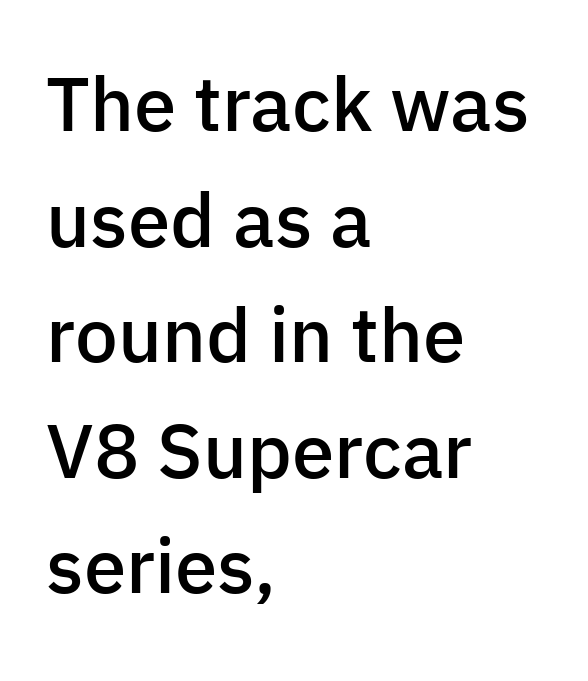
A bare baseline throughout the passage. Nothing unusual about the tracking: characters are spaced as the font intends. Is this a fixed-width face? No — the glyphs have proportional, varying widths. A typesetter would mark this as roman, not italic. Nope, no serifs anywhere on these letters. Teacher's note: observe the even left margin — that is flush-left alignment.
